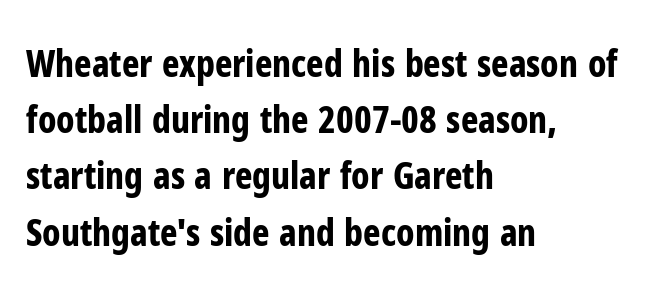
The block of text has a typical density, with ordinary space between rows. Typographically, this falls in the sans-serif category. Upright lettering throughout. Think of a printed novel: that variable character pitch is what you see here. Default kerning and tracking; the words read as compact shapes.
